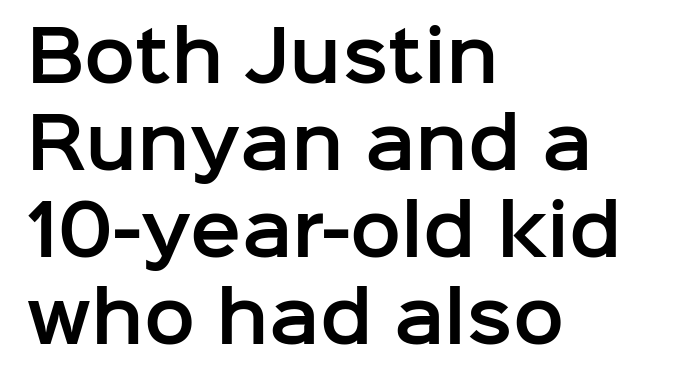
{"serif": "no", "italic": "no", "width": "normal", "stroke_contrast": "low", "x_height": "medium", "monospaced": "no", "underline": "no", "align": "left", "line_spacing": "normal", "line_spacing_ratio": 1.28, "letter_spacing": "normal", "letter_spacing_em": 0.0, "glyph_px": 68}
